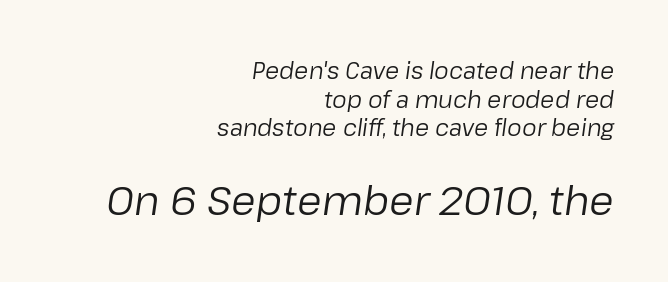
The ragged edge is on the left, which tells us the setting is flush right. Is this a fixed-width face? No — the glyphs have proportional, varying widths. You can tell it's italic because the verticals aren't actually vertical. The strokes are not fattened; the text isn't bold. The rendering keeps characters at their native spacing.
